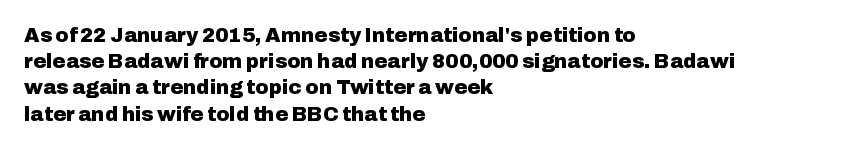
{"italic": "no", "bold": "yes", "underline": "no", "align": "left", "line_spacing": "normal", "line_spacing_ratio": 1.31, "letter_spacing": "normal", "letter_spacing_em": 0.0, "glyph_px": 20}
